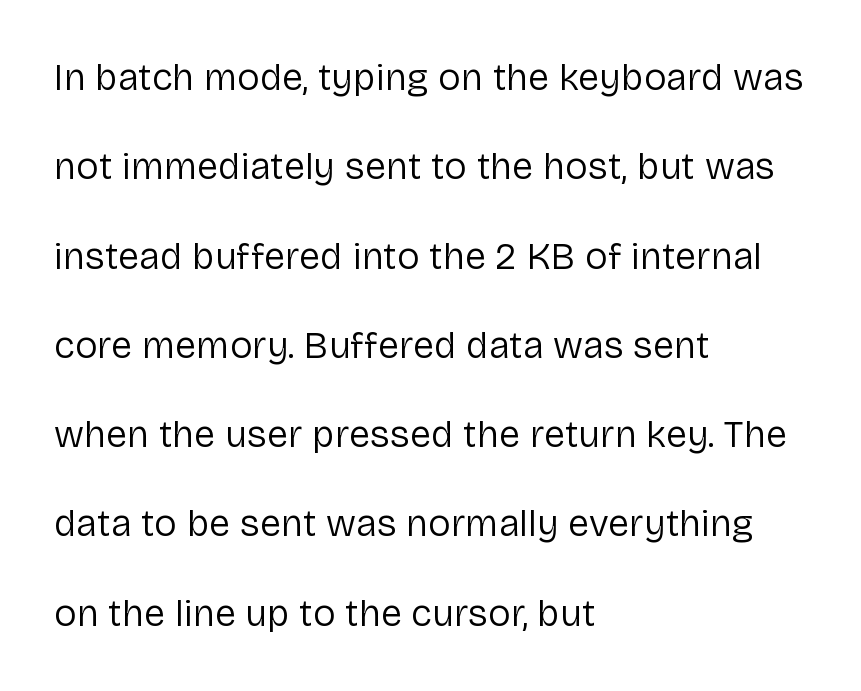
The image shows 38 px regular-weight sans-serif type, upright; set left-aligned, loose line spacing (2.35x), normal letter spacing, not underlined; low stroke contrast and a medium x-height.
